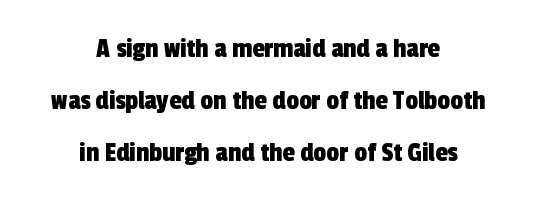
The image shows 28 px condensed sans-serif type; set centered, line spacing 1.86x, normal letter spacing, not underlined; a medium x-height.
